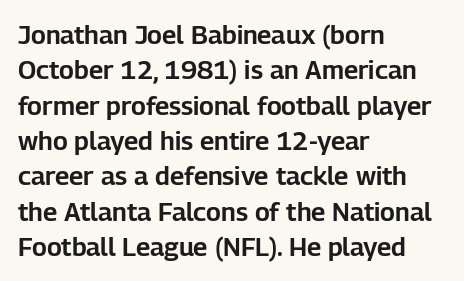
The passage shown stacks its lines at a standard gap. These lines stack with their left ends in a neat column. A roman cut, with each character standing at attention. Caption: standard tracking, unaltered. Words float on clear page, feet unadorned.
